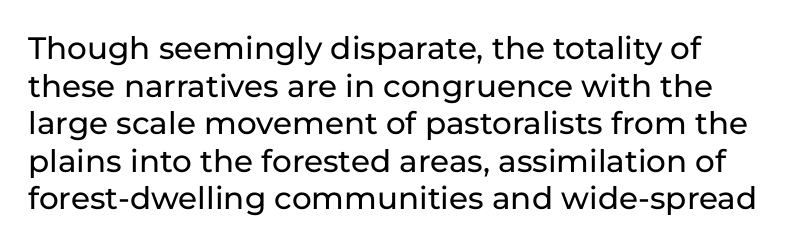
Q: Is the text italic (slanted)? A: No, it is upright.
Q: Is the typeface a serif or a sans-serif typeface? A: Sans-serif.
Q: Is the text underlined? A: No.
Q: Is the spacing between letters normal or unusually wide? A: Normal.
Q: Width (condensed, normal, or wide)? A: Normal.
Q: Stroke contrast? A: Low.
Q: x-height? A: Medium.
Q: Monospaced? A: No.
